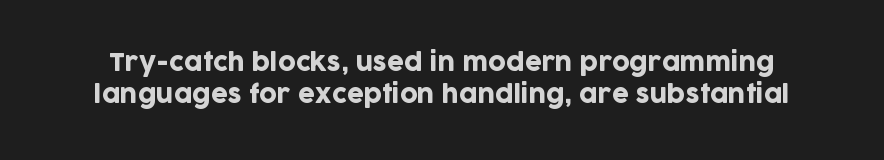
Q: Is the text italic (slanted)? A: No, it is upright.
Q: Is the text underlined? A: No.
Q: Is the spacing between letters normal or unusually wide? A: Normal.
Q: Is the spacing between lines tight, normal or loose? A: Normal.
